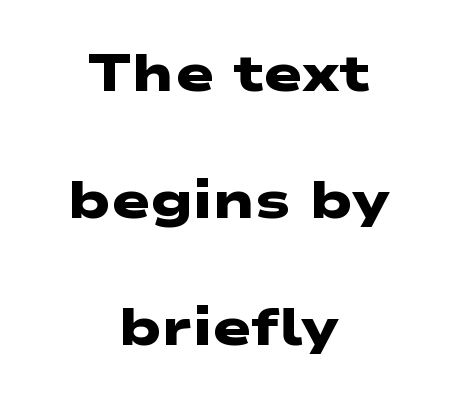
The image shows 52 px heavy, wide sans-serif type; set centered, loose line spacing (2.44x), normal letter spacing, not underlined; low stroke contrast and a medium x-height.
